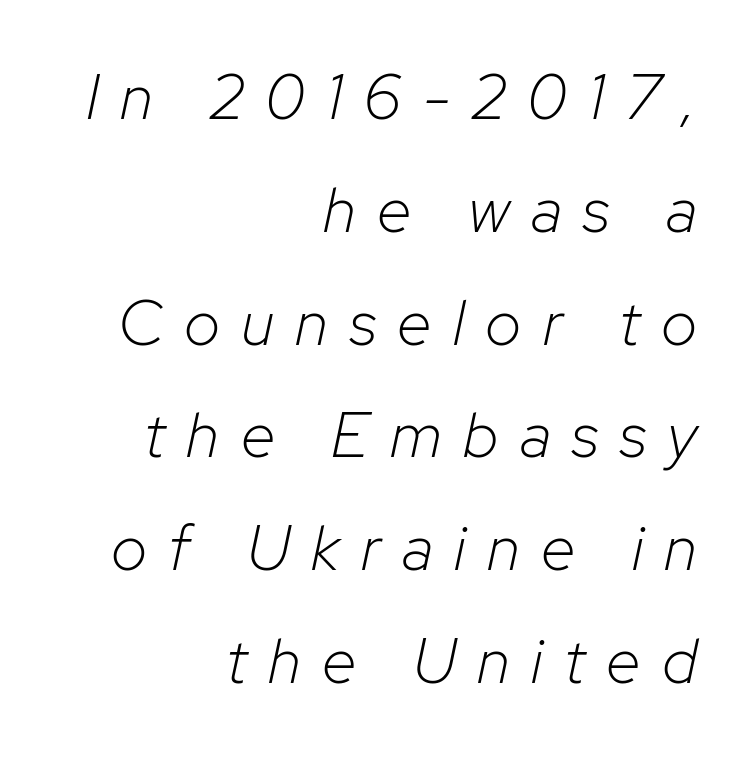
Think of a printed novel: that variable character pitch is what you see here. The baseline area is clear. The face used here is rendered with a markedly widened letterfit. Looking at the ascenders, they clearly lean.
